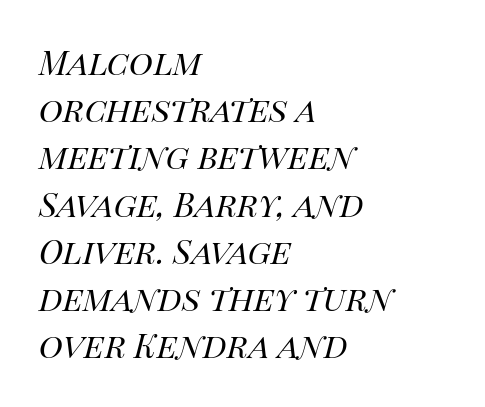
Q: Is the text bold? A: No.
Q: Is the text italic (slanted)? A: Yes, it leans right by about 14 degrees.
Q: Is the text underlined? A: No.
Q: How is the paragraph aligned? A: Left-aligned.
Q: Is the spacing between letters normal or unusually wide? A: Normal.
Q: Is the spacing between lines tight, normal or loose? A: Normal.
Q: Width (condensed, normal, or wide)? A: Normal.
Q: Stroke contrast? A: High.
Q: x-height? A: Large.
Q: Monospaced? A: No.
